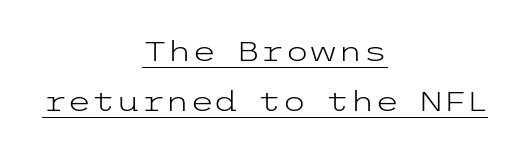
{"serif": "no", "italic": "no", "bold": "no", "weight": "light", "width": "wide", "stroke_contrast": "low", "x_height": "medium", "underline": "yes", "align": "center", "line_spacing_ratio": 1.78, "letter_spacing": "normal", "letter_spacing_em": 0.0, "glyph_px": 28}
